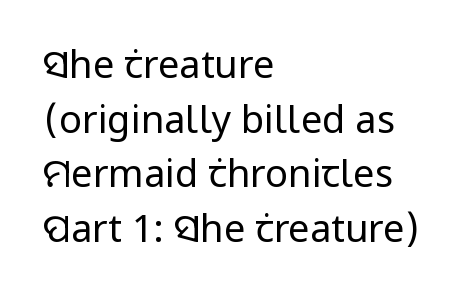
The image shows 38 px regular-weight sans-serif type, upright; set left-aligned, normal line spacing (1.44x), normal letter spacing, not underlined; low stroke contrast and a medium x-height.
